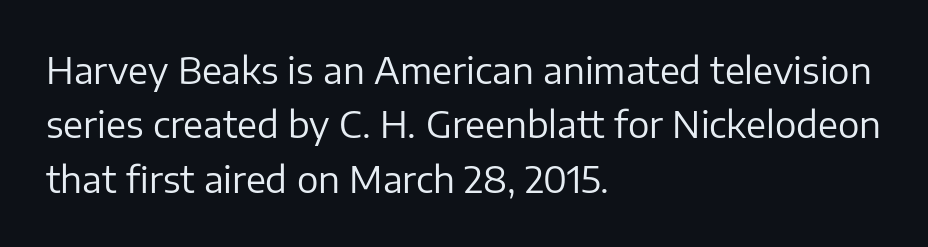
{"serif": "no", "italic": "no", "bold": "no", "weight": "regular", "width": "normal", "stroke_contrast": "low", "x_height": "medium", "monospaced": "no", "underline": "no", "align": "left", "line_spacing": "normal", "line_spacing_ratio": 1.51, "letter_spacing": "normal", "letter_spacing_em": 0.0, "glyph_px": 36}
